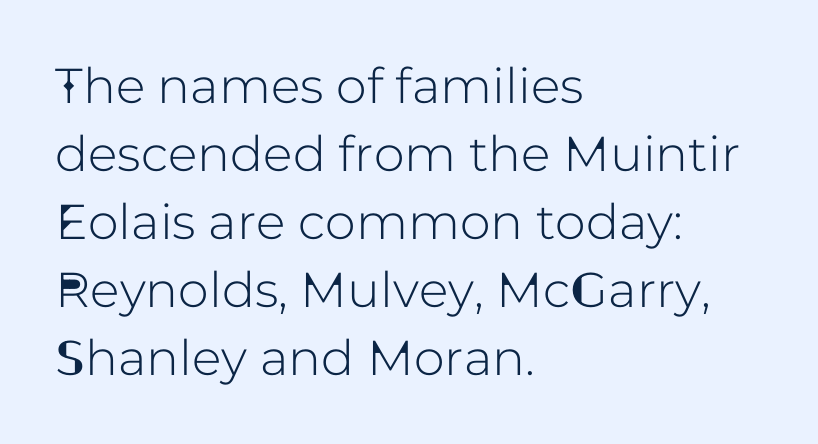
Q: Is the text italic (slanted)? A: No, it is upright.
Q: Is the typeface a serif or a sans-serif typeface? A: Sans-serif.
Q: Is the text underlined? A: No.
Q: How is the paragraph aligned? A: Left-aligned.
Q: Is the spacing between letters normal or unusually wide? A: Normal.
Q: Is the spacing between lines tight, normal or loose? A: Normal.
Q: Width (condensed, normal, or wide)? A: Normal.
Q: Stroke contrast? A: Low.
Q: x-height? A: Medium.
Q: Monospaced? A: No.
